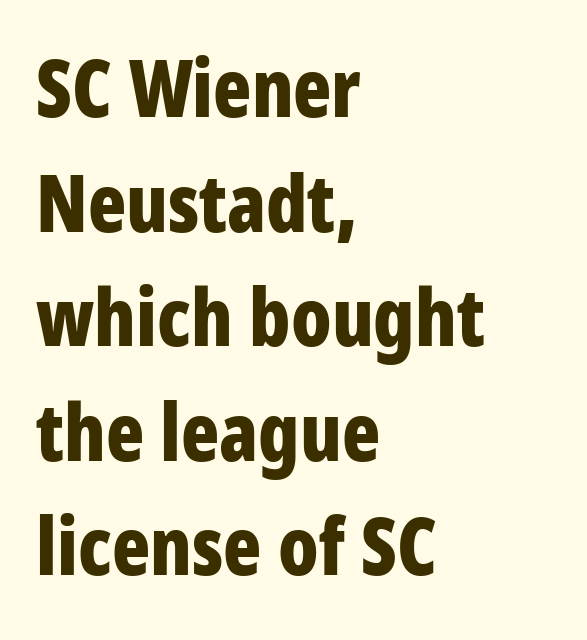
Q: Is the text bold? A: Yes.
Q: Is the text italic (slanted)? A: No, it is upright.
Q: Is the typeface a serif or a sans-serif typeface? A: Sans-serif.
Q: Is the text underlined? A: No.
Q: How is the paragraph aligned? A: Left-aligned.
Q: Is the spacing between letters normal or unusually wide? A: Normal.
Q: Is the spacing between lines tight, normal or loose? A: Normal.
Q: Width (condensed, normal, or wide)? A: Condensed.
Q: Stroke contrast? A: Low.
Q: x-height? A: Large.
Q: Monospaced? A: No.
